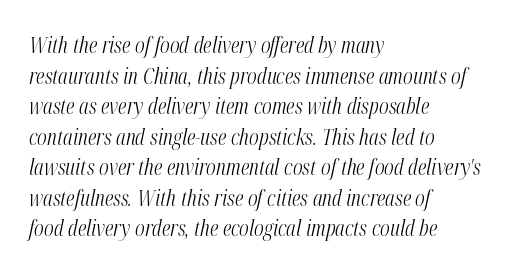
{"italic": "yes", "lean": "right", "slant_degrees": 12, "bold": "no", "underline": "no", "align": "left", "line_spacing": "normal", "line_spacing_ratio": 1.39, "letter_spacing": "normal", "letter_spacing_em": 0.0, "glyph_px": 22}
